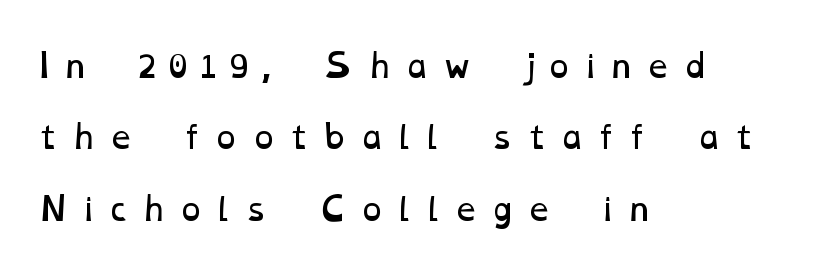
The image shows 31 px regular-weight, wide type; set left-aligned, loose line spacing (2.3x), unusually wide letter spacing (+0.37 em), not underlined; low stroke contrast and a medium x-height.
